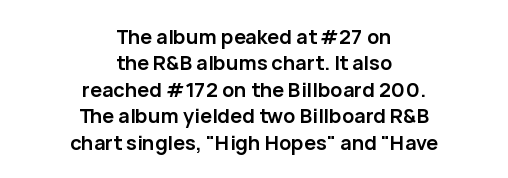
Clear beneath every line of the passage. Quick note: not italic, upright. The tracking reads as untouched default to a designer's eye. Centered paragraph, ragged on both sides.
